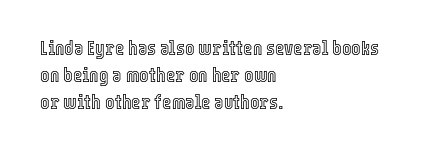
Teacher's note: observe the even left margin — that is flush-left alignment. Letter spacing: default. Every stem runs plumb, perpendicular to the baseline. The baseline area is clear. One glance says typical: line gaps are just what's usual.
